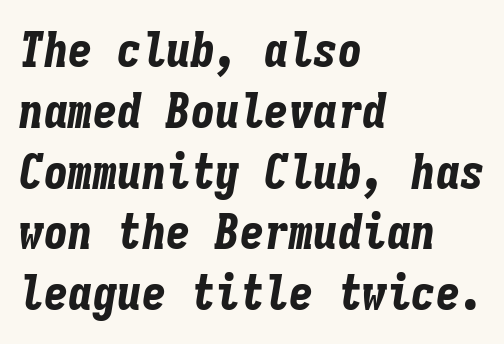
The image shows 49 px bold, condensed type, italic (leaning right), monospaced; set left-aligned, line spacing 1.24x, normal letter spacing, not underlined; low stroke contrast and a medium x-height.
